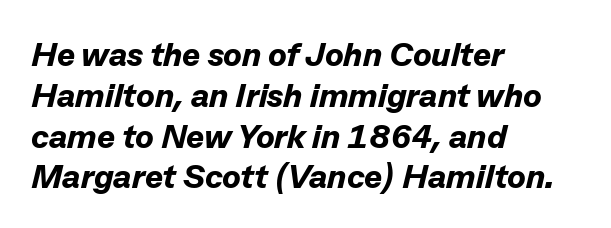
The image shows 34 px bold type, italic (leaning right); set left-aligned, line spacing 1.2x, normal letter spacing, not underlined; low stroke contrast and a medium x-height.
